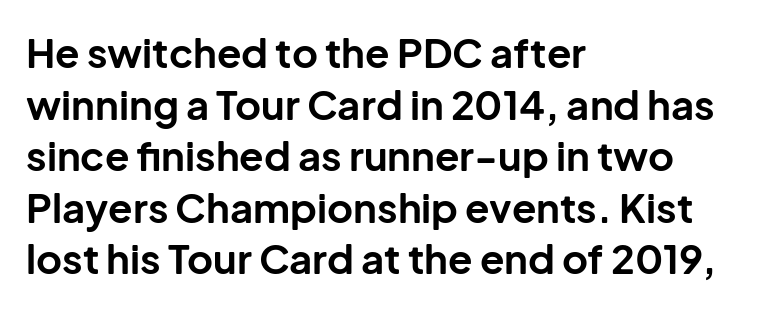
Q: Is the text bold? A: Yes.
Q: Is the text italic (slanted)? A: No, it is upright.
Q: Is the typeface a serif or a sans-serif typeface? A: Sans-serif.
Q: Is the text underlined? A: No.
Q: How is the paragraph aligned? A: Left-aligned.
Q: Is the spacing between letters normal or unusually wide? A: Normal.
Q: Is the spacing between lines tight, normal or loose? A: Normal.
Q: Width (condensed, normal, or wide)? A: Normal.
Q: Stroke contrast? A: Low.
Q: x-height? A: Medium.
Q: Monospaced? A: No.
